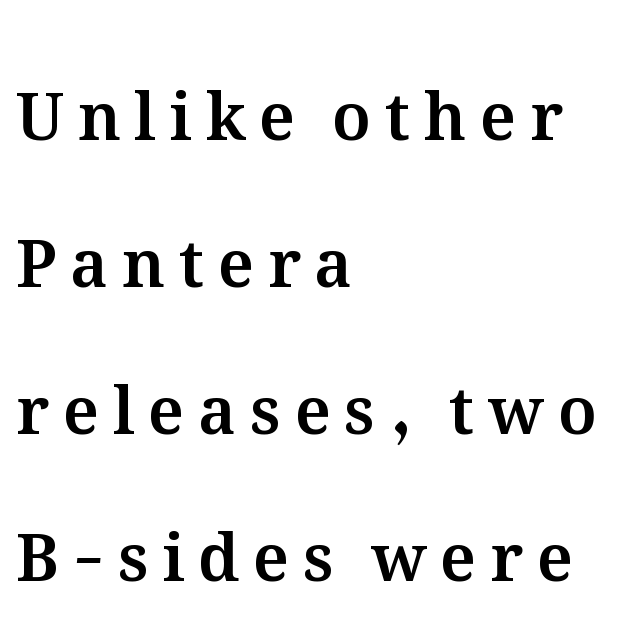
The type sits square on the baseline with zero lean. Each letter keeps its own natural width here, so spacing adapts to shape. The passage shown is not underscored anywhere. Widely set lines give the paragraph a tall, airy silhouette.
